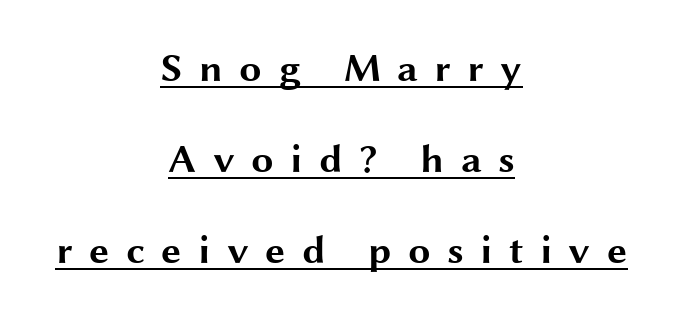
{"serif": "no", "italic": "no", "bold": "yes", "weight": "bold", "width": "wide", "stroke_contrast": "medium", "x_height": "medium", "monospaced": "no", "underline": "yes", "align": "center", "line_spacing": "loose", "line_spacing_ratio": 2.28, "letter_spacing": "wide", "letter_spacing_em": 0.41, "glyph_px": 40}
